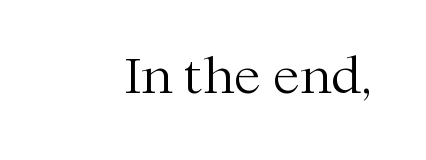
{"serif": "yes", "italic": "no", "bold": "no", "weight": "light", "width": "normal", "stroke_contrast": "medium", "x_height": "medium", "monospaced": "no", "underline": "no", "letter_spacing": "normal", "letter_spacing_em": 0.0, "glyph_px": 49}
